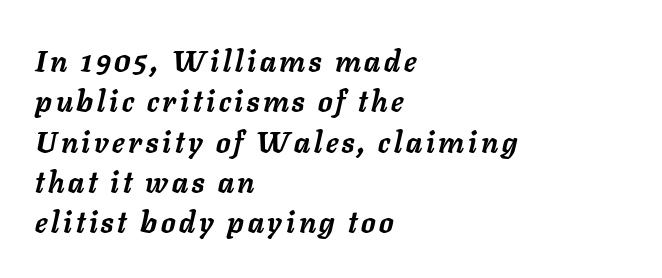
Observe the lean: these are italic letterforms. Think of a printed novel: that variable character pitch is what you see here. A clean baseline with only descenders dipping below it. The paragraph has a hard left edge and a soft right edge. Summary of weight: heavy, a full bold.
